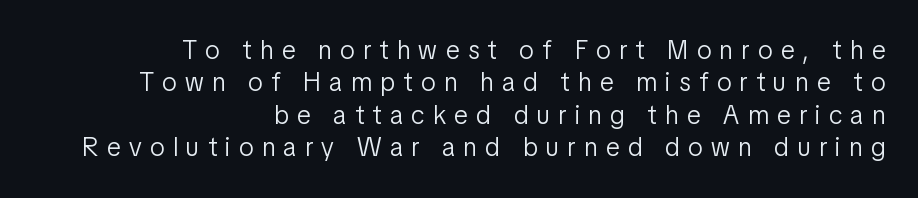
The image shows 26 px text type, upright; set right-aligned, normal line spacing (1.25x), unusually wide letter spacing (+0.33 em), not underlined.
